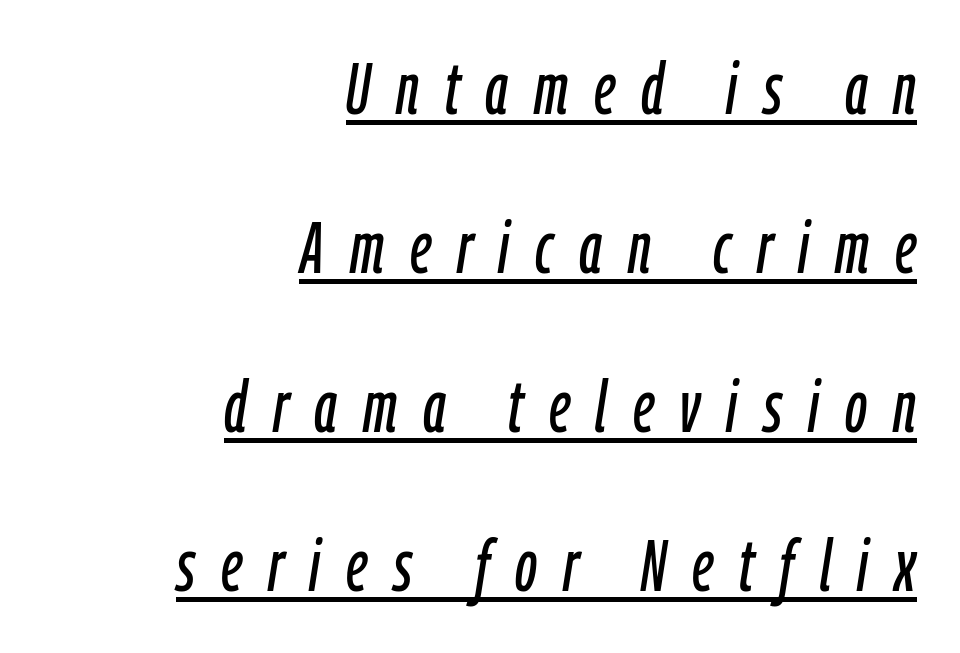
{"italic": "yes", "lean": "right", "slant_degrees": 9, "width": "condensed", "stroke_contrast": "low", "x_height": "medium", "monospaced": "no", "underline": "yes", "align": "right", "line_spacing": "loose", "line_spacing_ratio": 2.21, "letter_spacing": "wide", "letter_spacing_em": 0.36, "glyph_px": 72}
